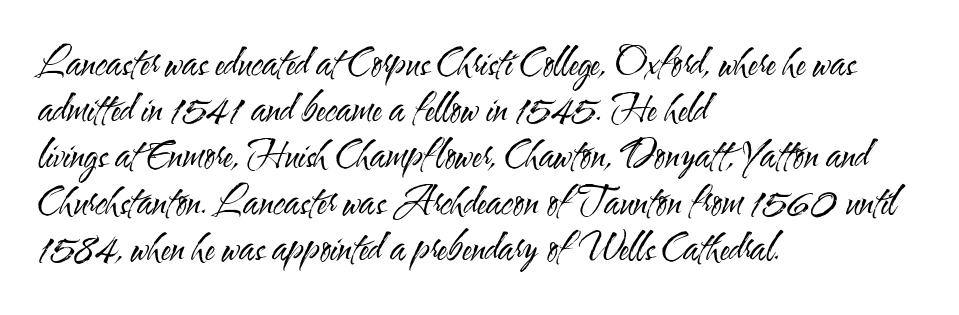
Q: Is the text bold? A: No.
Q: Is the text italic (slanted)? A: Yes.
Q: Is the typeface a serif or a sans-serif typeface? A: Sans-serif.
Q: Is the text underlined? A: No.
Q: How is the paragraph aligned? A: Left-aligned.
Q: Is the spacing between letters normal or unusually wide? A: Normal.
Q: Is the spacing between lines tight, normal or loose? A: Normal.
Q: Width (condensed, normal, or wide)? A: Condensed.
Q: Stroke contrast? A: Medium.
Q: x-height? A: Small.
Q: Monospaced? A: No.
